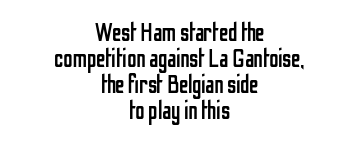
{"italic": "no", "bold": "no", "underline": "no", "align": "center", "line_spacing": "tight", "line_spacing_ratio": 1.0, "letter_spacing": "normal", "letter_spacing_em": 0.0, "glyph_px": 26}
